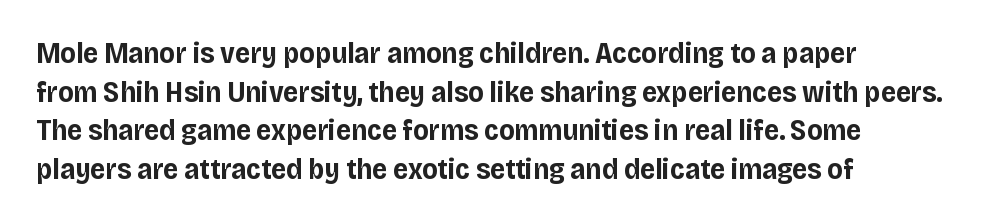
Q: Is the text bold? A: Yes.
Q: Is the text italic (slanted)? A: No, it is upright.
Q: Is the typeface a serif or a sans-serif typeface? A: Sans-serif.
Q: Is the text underlined? A: No.
Q: How is the paragraph aligned? A: Left-aligned.
Q: Is the spacing between letters normal or unusually wide? A: Normal.
Q: Is the spacing between lines tight, normal or loose? A: Normal.
Q: Width (condensed, normal, or wide)? A: Normal.
Q: Stroke contrast? A: Low.
Q: x-height? A: Large.
Q: Monospaced? A: No.
